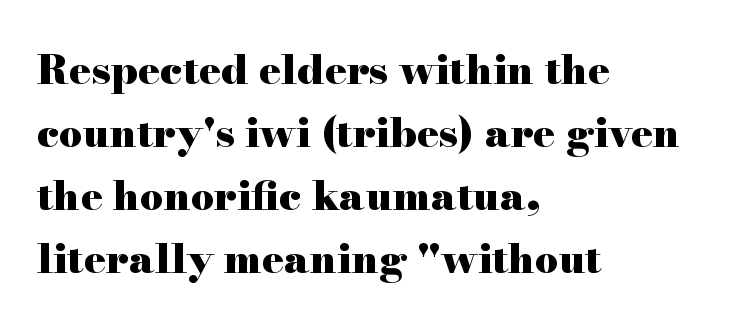
Each new line begins a customary step beneath the previous one. This is roman type, the default non-slanted kind. In CSS terms this would be text-align: left. Proportional: the letters do not fall into vertical columns. Regarding serifs, this sample has them.
